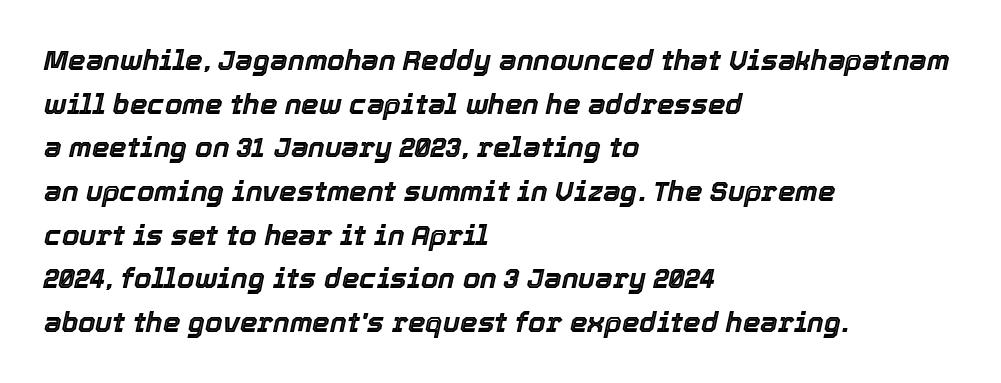
If you drew a ruler down the left edge, every line would touch it. Nobody drew a line under any word here. The face used here is rendered with its standard letterfit. Think of a printed novel: that variable character pitch is what you see here. Baseline-to-baseline distance is the conventional proportion of letter height.
